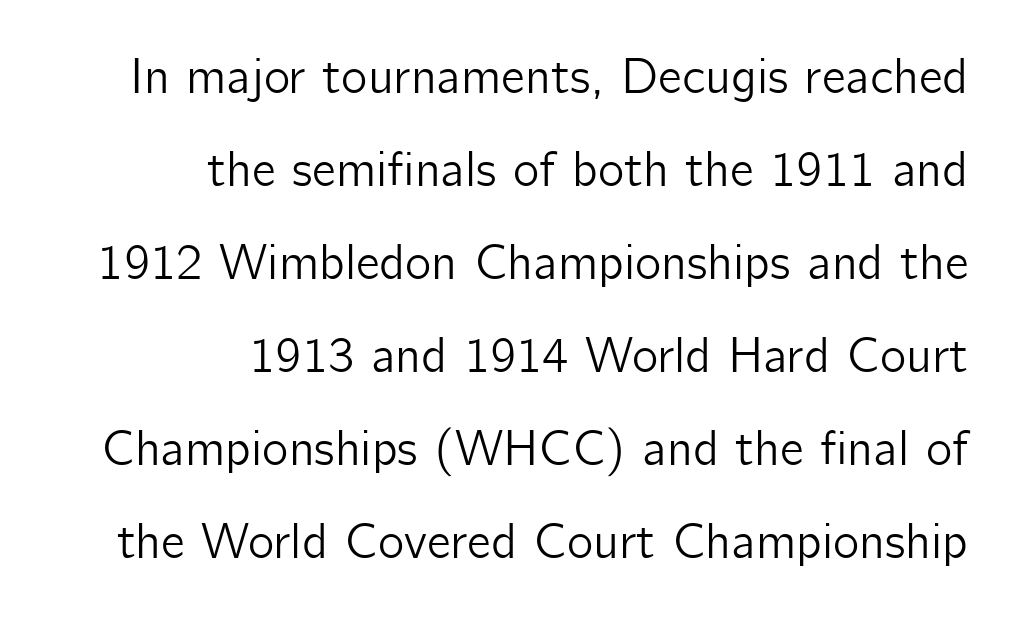
The passage shown has conventional tracking throughout. Regarding serifs, this sample does without them. Rule under the text: the space is simply empty. Is this a fixed-width face? No — the glyphs have proportional, varying widths. The typography opts for an upright posture over an oblique one.
